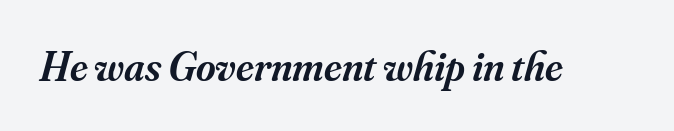
The image shows 42 px semibold serif type, italic (leaning right); set normal letter spacing, not underlined; medium stroke contrast and a small x-height.
